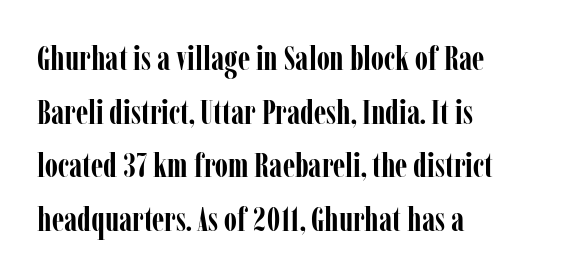
Q: Is the text bold? A: Yes.
Q: Is the text italic (slanted)? A: No, it is upright.
Q: Is the typeface a serif or a sans-serif typeface? A: Serif.
Q: Is the text underlined? A: No.
Q: How is the paragraph aligned? A: Left-aligned.
Q: Is the spacing between letters normal or unusually wide? A: Normal.
Q: Is the spacing between lines tight, normal or loose? A: Normal.
Q: Width (condensed, normal, or wide)? A: Condensed.
Q: Stroke contrast? A: Low.
Q: x-height? A: Medium.
Q: Monospaced? A: No.
